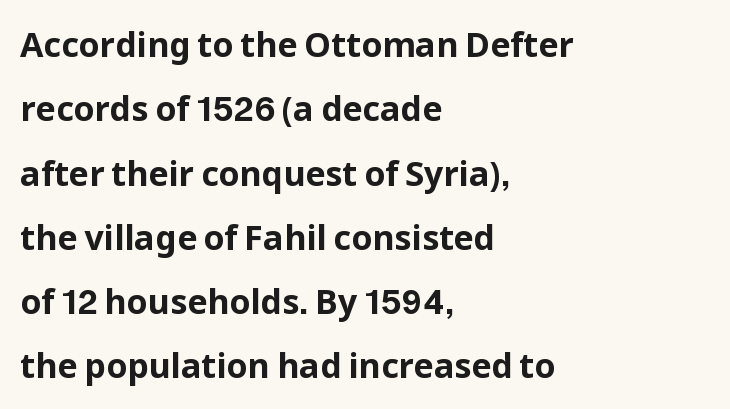
The image shows 34 px bold sans-serif type, upright; set left-aligned, line spacing 1.89x, normal letter spacing, not underlined; low stroke contrast and a medium x-height.
